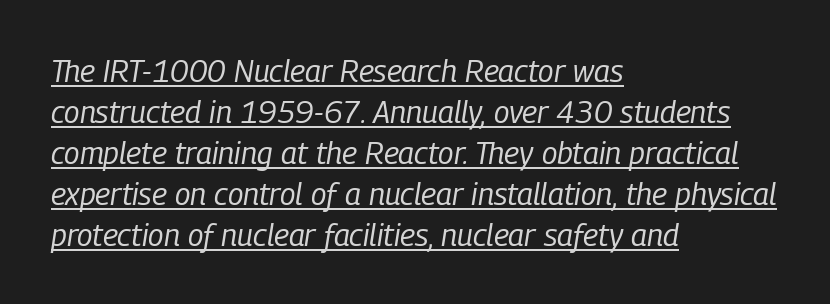
{"italic": "yes", "lean": "right", "slant_degrees": 9, "bold": "no", "weight": "regular", "width": "condensed", "stroke_contrast": "low", "x_height": "medium", "monospaced": "no", "underline": "yes", "align": "left", "line_spacing": "normal", "line_spacing_ratio": 1.32, "letter_spacing": "normal", "letter_spacing_em": 0.0, "glyph_px": 31}
